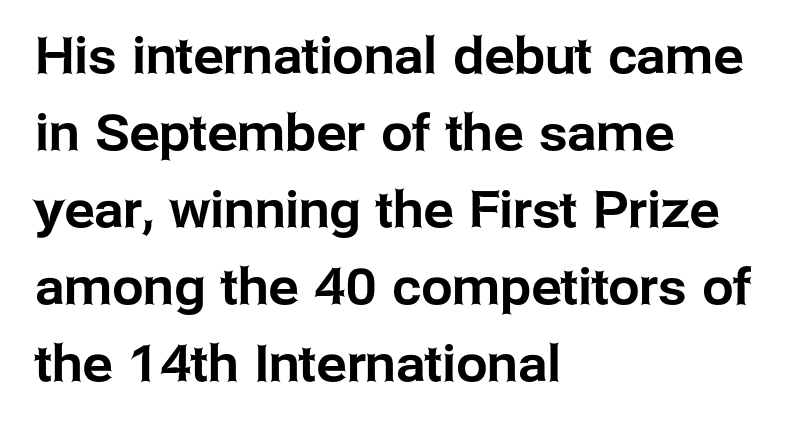
The image shows 50 px sans-serif type, upright; set left-aligned, normal line spacing (1.54x), normal letter spacing, not underlined; low stroke contrast and a medium x-height.
